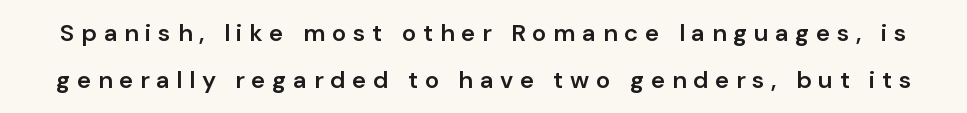
Only glyphs here, with clear space below each row. A typesetter would call this heavily tracked-out type. Horizontal bands of white between lines are thick stripes. Unlike italic type, these characters show no tilt at all. Slightly chunky letters — semibold, I'd say, not full bold.
